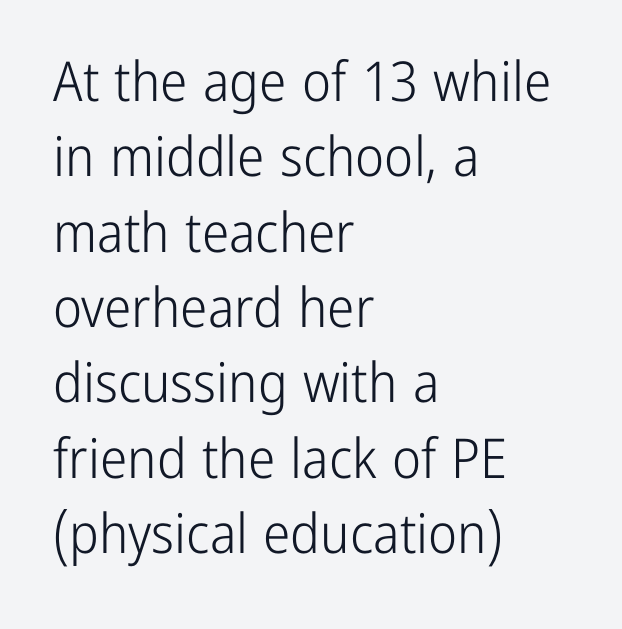
A sans-serif font was chosen for this passage. Evenly set lines give the paragraph a standard silhouette. Does the copy run flush right? No — it runs flush left. The letters stand straight up with perfectly vertical stems. The typeface has the unassuming heft of standard copy or less. Character widths vary here, with narrow letters taking less room than wide ones.
